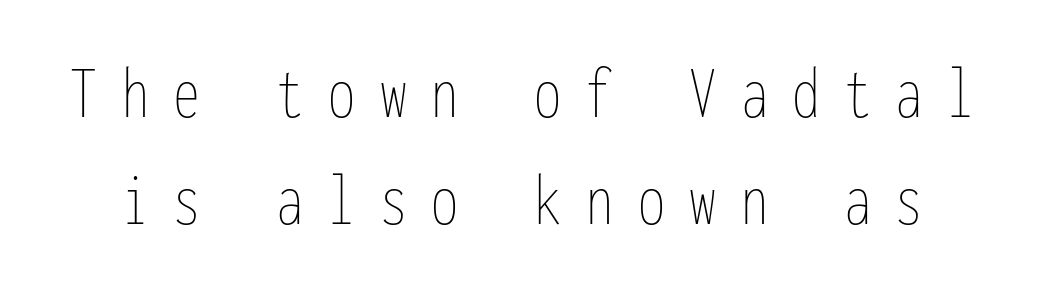
Posture: upright roman. Weight: regular or lighter. The passage shown stacks its lines at a standard gap. Loose tracking; the words dissolve into strings of separated letters. Bare-footed words on every line. The rendering uses typewriter-style spacing with identical character cells.
